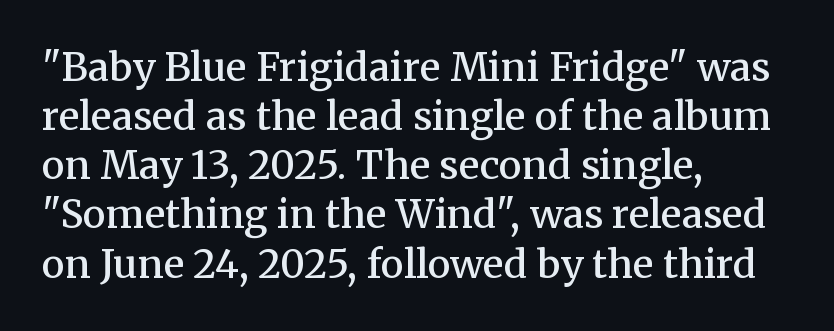
Words appear dense and cohesive because spacing is normal. The lettering stays uniformly vertical, giving the passage a roman look. Bare-footed words on every line. The typeface chosen for these lines features serifs. Summary of weight: moderately heavy, a semibold. Quick note: interline space is typical.
